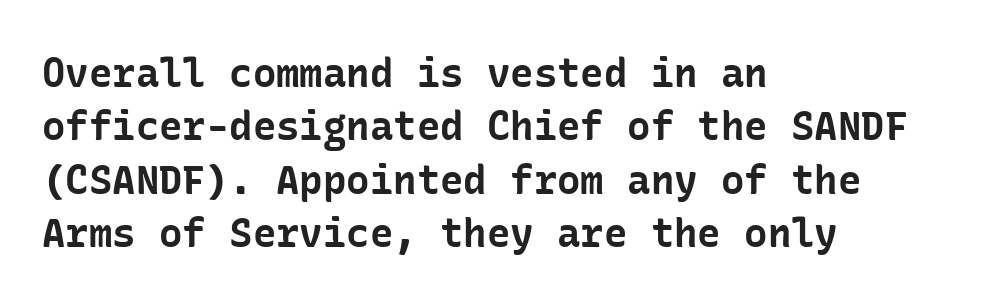
Underlining? Definitely not there. The face used here has the dense, thick strokes of a bold. Each new line begins a customary step beneath the previous one. A typesetter would label this face a sans.
